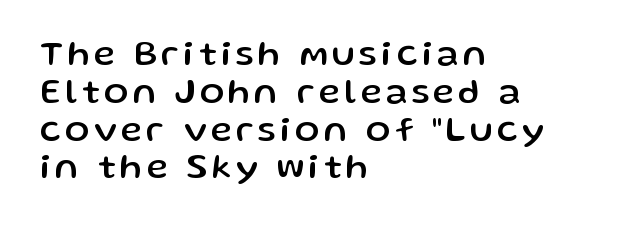
This is roman type, the default non-slanted kind. A typesetter would call this leading minimal, almost set solid. Has an underline been added? It has not. The letters advance in unequal steps, a hallmark of proportional type. Line starts are locked; line ends wander. Nothing sits at the stroke ends, so this counts as sans-serif.
